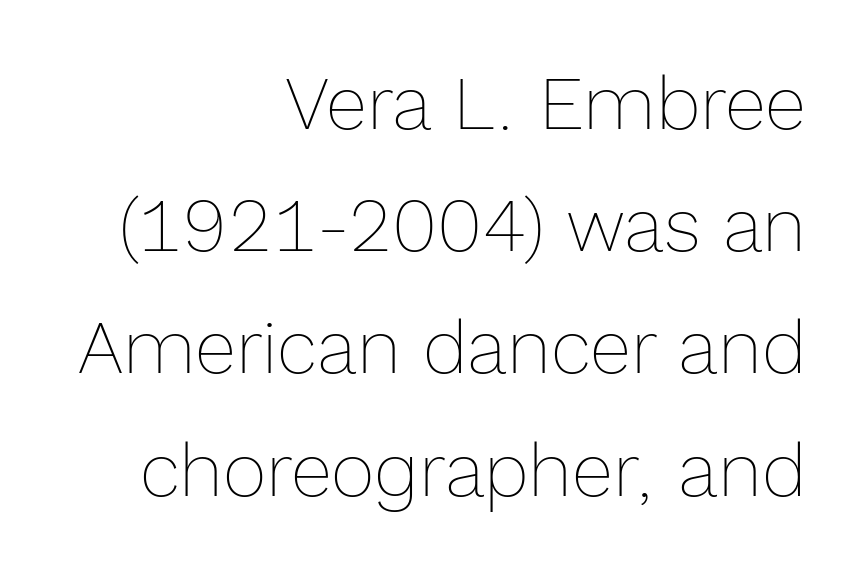
A roman cut, with each character standing at attention. Words float on clear page, feet unadorned. A typesetter would call this proportional, since set widths differ per character. A quiet, ordinary-to-light weight characterises the typeface. Summary of vertical rhythm: regular, with standard interline spacing. There is no visible air inserted between adjacent glyphs.
